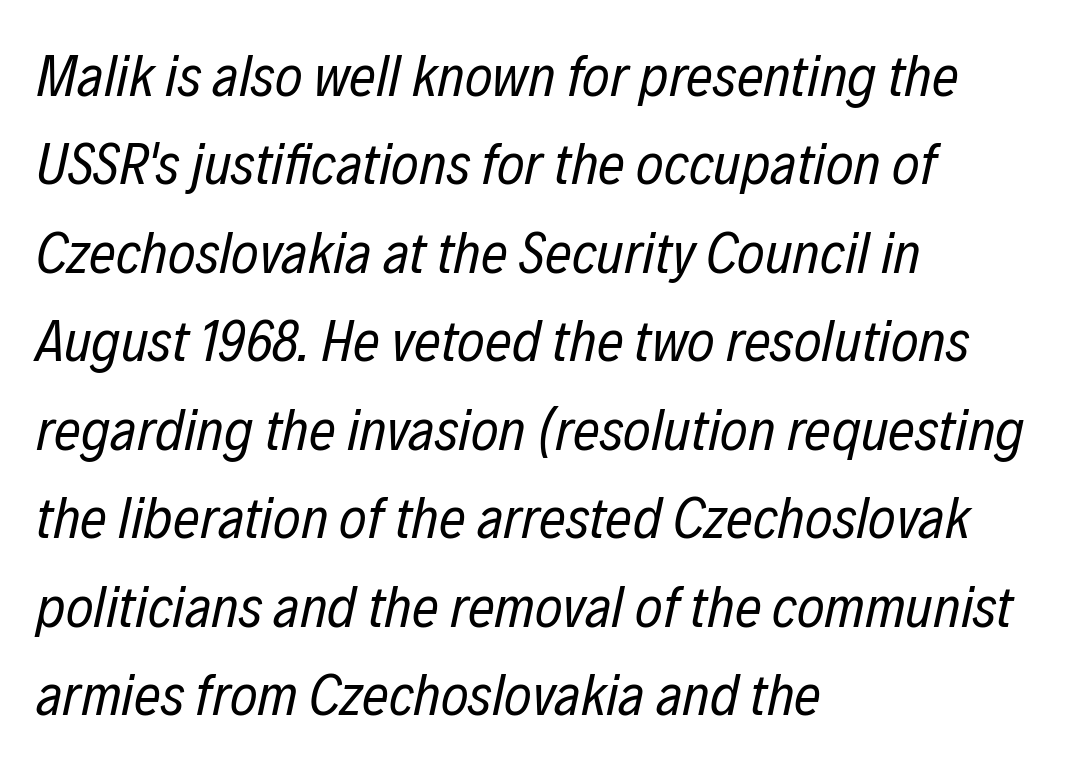
Q: Is the text bold? A: No.
Q: Is the text italic (slanted)? A: Yes, it leans right by about 12 degrees.
Q: Is the text underlined? A: No.
Q: How is the paragraph aligned? A: Left-aligned.
Q: Is the spacing between letters normal or unusually wide? A: Normal.
Q: Is the spacing between lines tight, normal or loose? A: Normal.
Q: Width (condensed, normal, or wide)? A: Condensed.
Q: Stroke contrast? A: Low.
Q: x-height? A: Medium.
Q: Monospaced? A: No.
